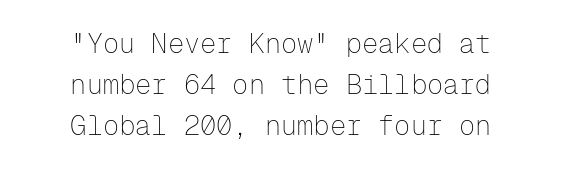
Q: Is the text bold? A: No.
Q: Is the text italic (slanted)? A: No, it is upright.
Q: Is the text underlined? A: No.
Q: How is the paragraph aligned? A: Centered.
Q: Is the spacing between letters normal or unusually wide? A: Normal.
Q: Is the spacing between lines tight, normal or loose? A: Normal.
